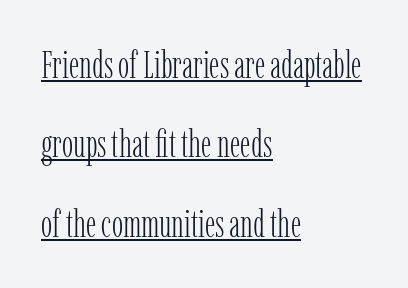
Q: Is the text bold? A: No.
Q: Is the text italic (slanted)? A: No, it is upright.
Q: Is the typeface a serif or a sans-serif typeface? A: Serif.
Q: Is the text underlined? A: Yes.
Q: How is the paragraph aligned? A: Left-aligned.
Q: Is the spacing between letters normal or unusually wide? A: Normal.
Q: Is the spacing between lines tight, normal or loose? A: Loose.
Q: Width (condensed, normal, or wide)? A: Condensed.
Q: Stroke contrast? A: Low.
Q: x-height? A: Medium.
Q: Monospaced? A: No.
